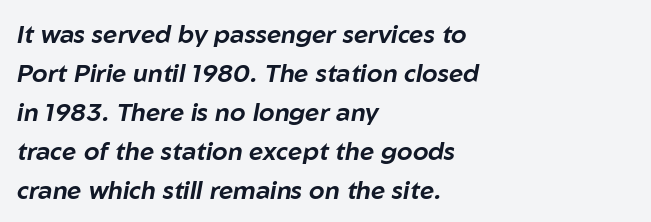
{"italic": "yes", "lean": "right", "slant_degrees": 10, "underline": "no", "align": "left", "line_spacing": "normal", "line_spacing_ratio": 1.56, "letter_spacing": "normal", "letter_spacing_em": 0.0, "glyph_px": 25}
